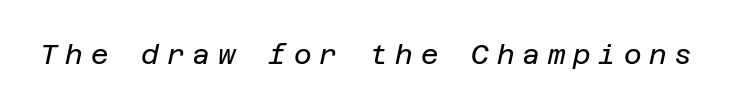
The image shows 27 px text type, italic (leaning right); set unusually wide letter spacing (+0.29 em), not underlined.
